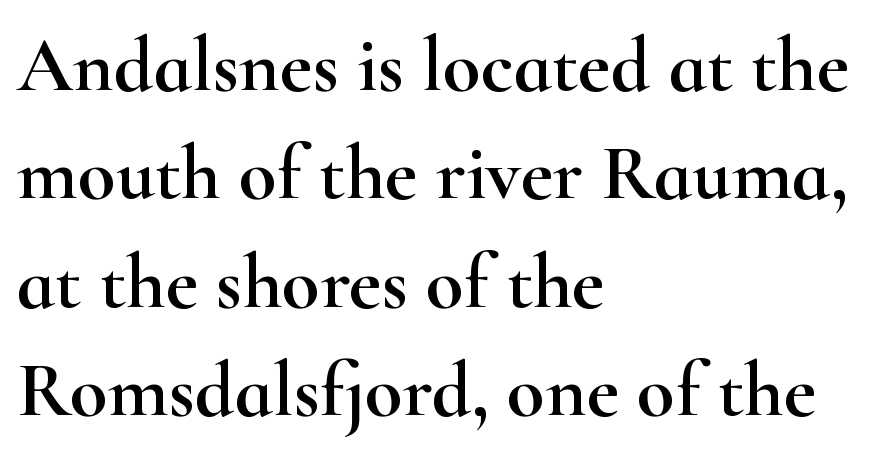
Q: Is the text italic (slanted)? A: No, it is upright.
Q: Is the typeface a serif or a sans-serif typeface? A: Serif.
Q: Is the text underlined? A: No.
Q: How is the paragraph aligned? A: Left-aligned.
Q: Is the spacing between letters normal or unusually wide? A: Normal.
Q: Is the spacing between lines tight, normal or loose? A: Normal.
Q: Width (condensed, normal, or wide)? A: Wide.
Q: Stroke contrast? A: High.
Q: x-height? A: Small.
Q: Monospaced? A: No.
